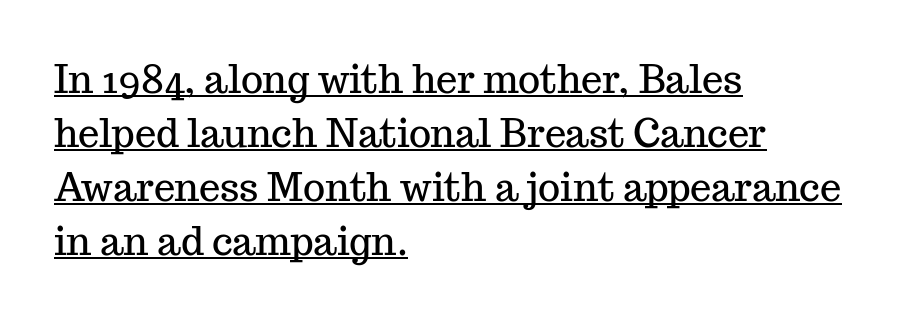
The image shows 38 px serif type, upright; set left-aligned, normal line spacing (1.42x), normal letter spacing, underlined; medium stroke contrast and a medium x-height.
